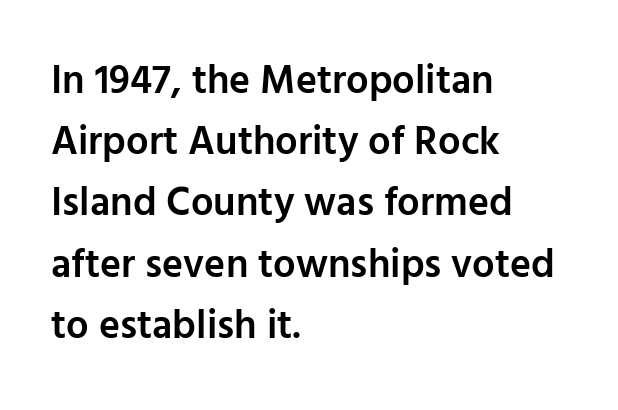
{"serif": "no", "italic": "no", "bold": "semi", "weight": "semibold", "width": "normal", "stroke_contrast": "low", "x_height": "medium", "monospaced": "no", "underline": "no", "align": "left", "line_spacing": "normal", "line_spacing_ratio": 1.53, "letter_spacing": "normal", "letter_spacing_em": 0.0, "glyph_px": 40}
